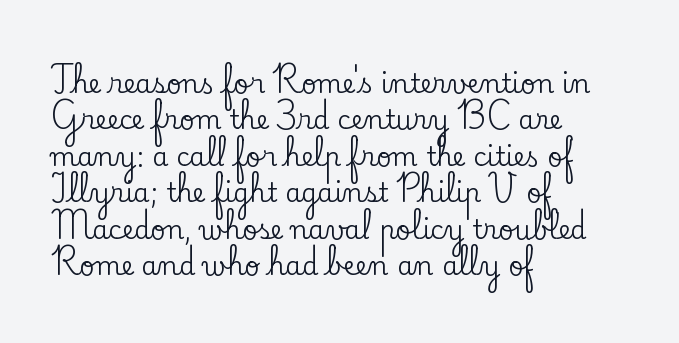
Each line starts at the same left margin while the right side varies. There is no visible air inserted between adjacent glyphs. Baseline-to-baseline distance is the conventional proportion of letter height. No italicization has been applied; the sample stays upright.
